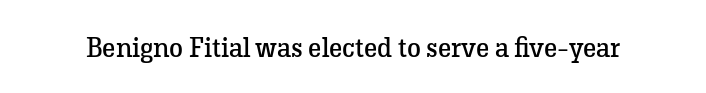
A typesetter would call this proportional, since set widths differ per character. This is roman type, the default non-slanted kind. The rendering keeps characters at their native spacing. Clear beneath every line of the passage. Old-style or modern, the face here clearly has serifs. Stems and bowls with no extra thickness — not bold.
